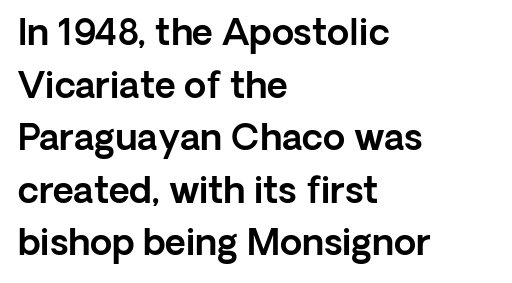
{"serif": "no", "italic": "no", "width": "normal", "x_height": "medium", "monospaced": "no", "underline": "no", "align": "left", "line_spacing": "normal", "line_spacing_ratio": 1.46, "letter_spacing": "normal", "letter_spacing_em": 0.0, "glyph_px": 36}
